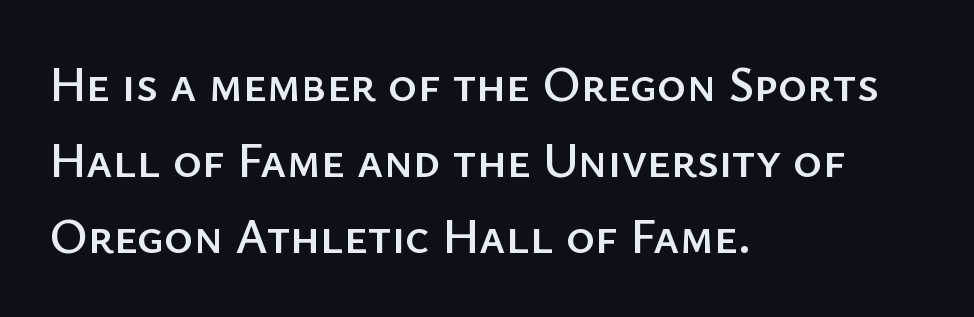
Q: Is the text italic (slanted)? A: No, it is upright.
Q: Is the typeface a serif or a sans-serif typeface? A: Sans-serif.
Q: Is the text underlined? A: No.
Q: How is the paragraph aligned? A: Left-aligned.
Q: Is the spacing between letters normal or unusually wide? A: Normal.
Q: Is the spacing between lines tight, normal or loose? A: Normal.
Q: Width (condensed, normal, or wide)? A: Normal.
Q: Stroke contrast? A: Low.
Q: x-height? A: Medium.
Q: Monospaced? A: No.
